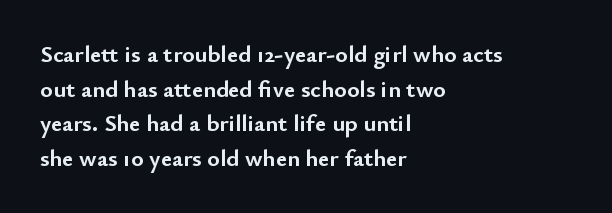
The image shows 24 px bold type, upright; set left-aligned, normal line spacing (1.44x), normal letter spacing, not underlined.
